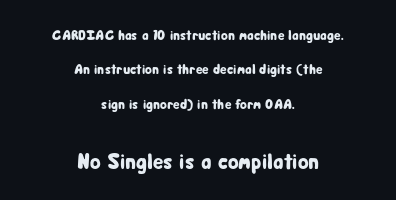
Beneath every word, the page is bare. Neither beginnings nor endings align; midpoints do. Line spacing here is loose. The gaps between neighbouring characters are ordinary and unremarkable. Character size in the trailing block exceeds that of the leading block. Vertical strokes here are truly vertical.
